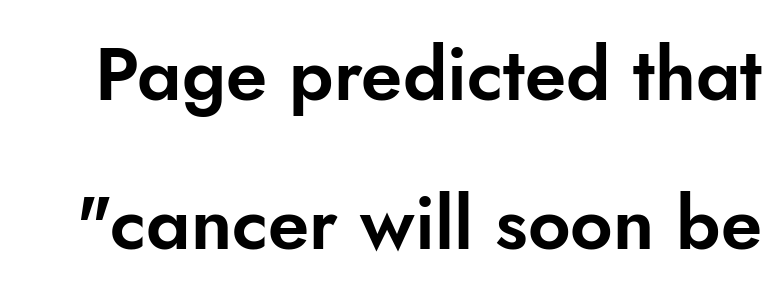
Note the varied advance widths — an 'i' is clearly narrower than an 'm'. Standard letterfit; no display-style spreading of the glyphs. Is this a sans? Yes — the strokes have no serifs. The vertical gap from one line to the next is large. The area under the type is left untouched. Upright lettering throughout.
